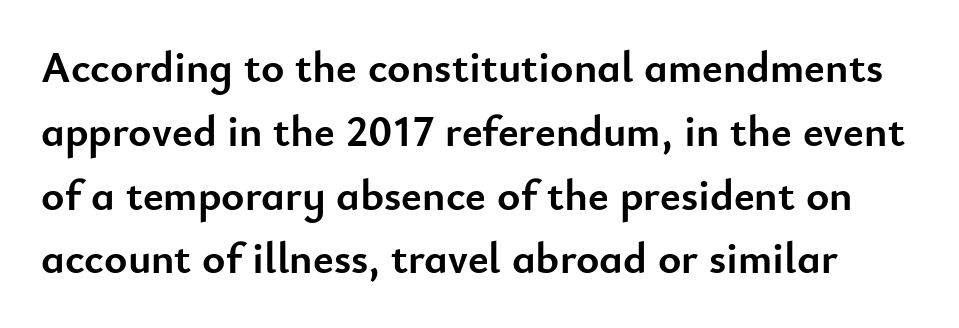
The image shows 44 px semibold sans-serif type, upright; set normal line spacing (1.45x), normal letter spacing, not underlined; low stroke contrast and a small x-height.
